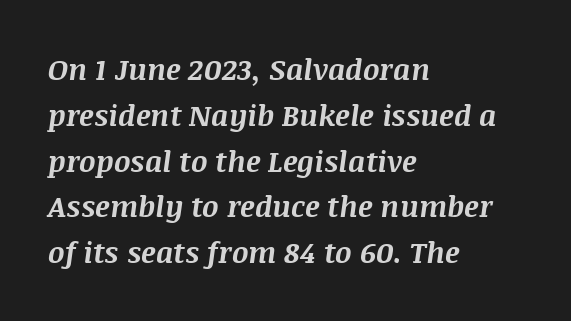
The passage shown is not underscored anywhere. These lines are set flush left with a ragged right edge. Thick stems and heavy bowls — unmistakably bold. This block has exactly the height ordinary leading produces. This sample has the flowing, uneven cadence of proportional lettering.
